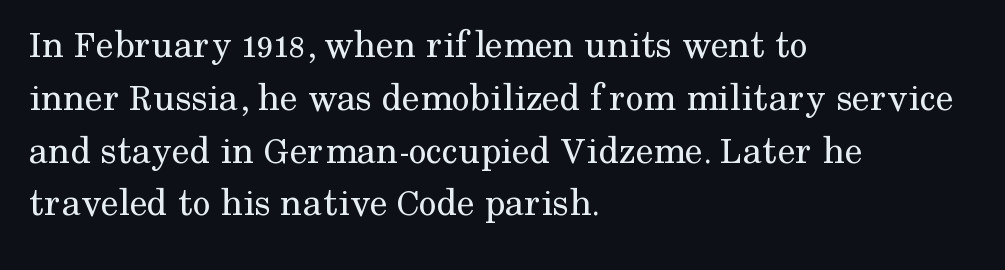
Is the letter spacing exaggerated? No — it looks like the ordinary default. The letters stand straight up with perfectly vertical stems. The foot of each line stays bare and open. Regarding serifs, this sample has them. Spacing verdict: proportional, widths tailored to each character. Bold? No — there's no thickening of the strokes.
